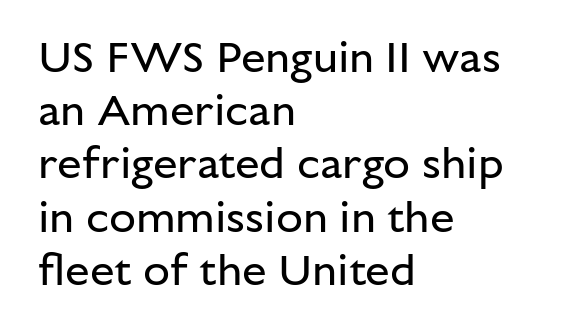
The image shows 44 px regular-weight sans-serif type, upright; set left-aligned, line spacing 1.21x, normal letter spacing, not underlined; low stroke contrast and a medium x-height.
